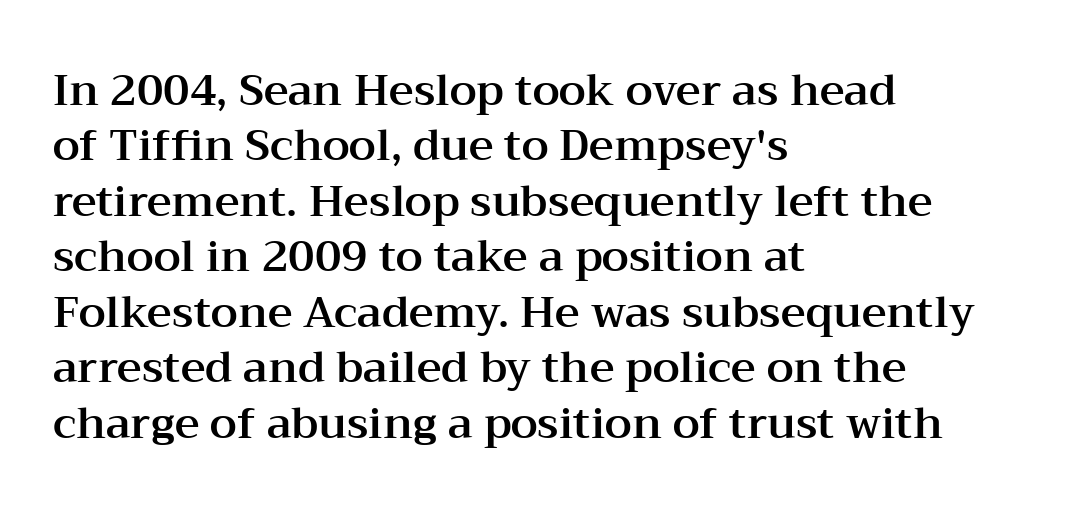
Leftover space on each line is placed entirely after the last word. Unmarked baselines from the first word to the last. The face used here is proportionally spaced, like ordinary book or web type. Regarding leading, the lines here are spaced in the standard way. Old-style or modern, the face here clearly has serifs. Characters remain perfectly vertical along every line.
